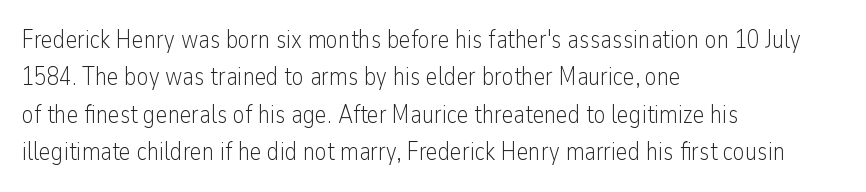
The image shows 25 px text type, upright; set left-aligned, normal line spacing (1.5x), normal letter spacing, not underlined.
